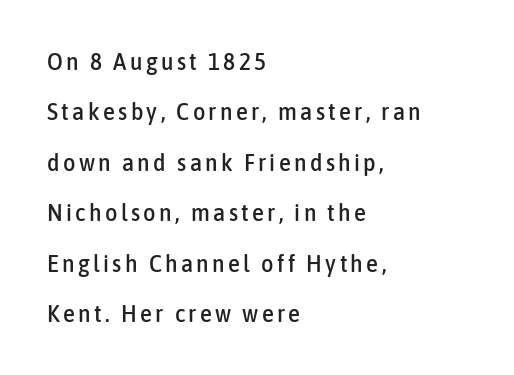
{"italic": "no", "underline": "no", "align": "left", "line_spacing": "loose", "line_spacing_ratio": 2.1, "glyph_px": 24}
